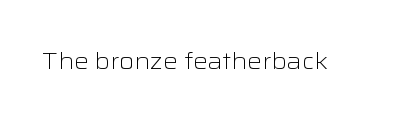
Q: Is the text bold? A: No.
Q: Is the text italic (slanted)? A: No, it is upright.
Q: Is the text underlined? A: No.
Q: Is the spacing between letters normal or unusually wide? A: Normal.
